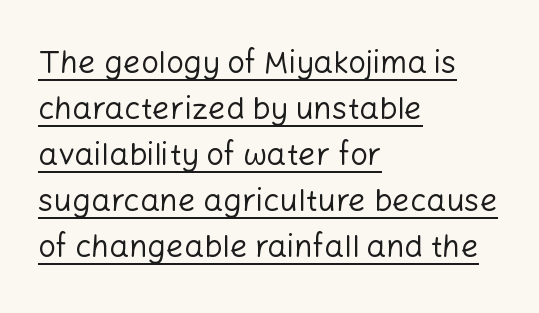
Q: Is the text bold? A: No.
Q: Is the text italic (slanted)? A: No, it is upright.
Q: Is the typeface a serif or a sans-serif typeface? A: Sans-serif.
Q: Is the text underlined? A: Yes.
Q: How is the paragraph aligned? A: Left-aligned.
Q: Is the spacing between letters normal or unusually wide? A: Normal.
Q: Is the spacing between lines tight, normal or loose? A: Normal.
Q: Width (condensed, normal, or wide)? A: Normal.
Q: Stroke contrast? A: Low.
Q: x-height? A: Medium.
Q: Monospaced? A: No.
